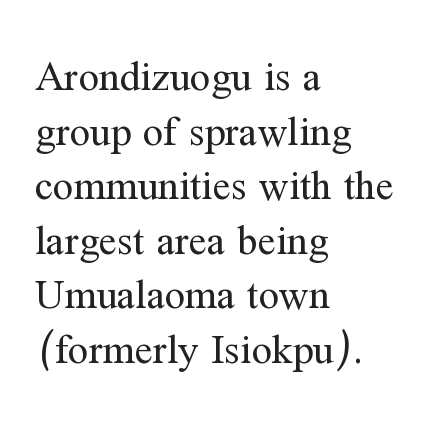
Q: Is the text bold? A: No.
Q: Is the text italic (slanted)? A: No, it is upright.
Q: Is the typeface a serif or a sans-serif typeface? A: Serif.
Q: Is the text underlined? A: No.
Q: How is the paragraph aligned? A: Left-aligned.
Q: Is the spacing between letters normal or unusually wide? A: Normal.
Q: Is the spacing between lines tight, normal or loose? A: Normal.
Q: Width (condensed, normal, or wide)? A: Normal.
Q: Stroke contrast? A: Medium.
Q: x-height? A: Medium.
Q: Monospaced? A: No.
